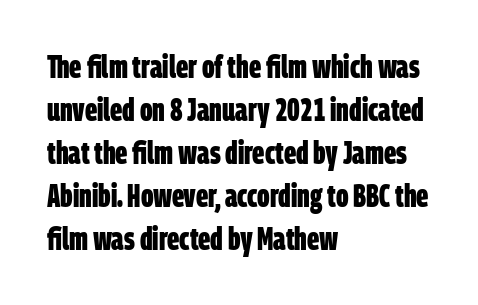
Visually the block forms a straight wall on the left and a jagged coastline on the right. Note the varied advance widths — an 'i' is clearly narrower than an 'm'. The text was rendered using a sans face with plain stroke endings. Emphasis by weight is at full strength: bold.
